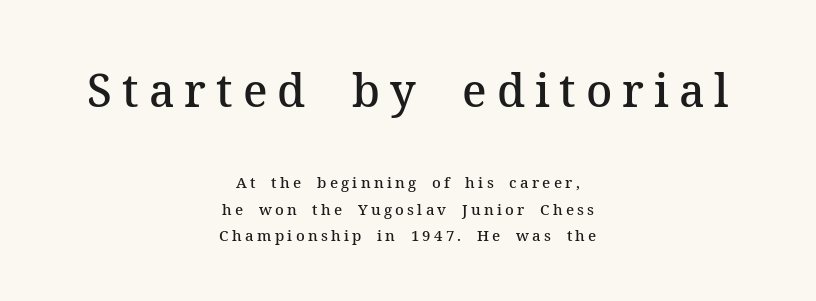
{"serif": "yes", "italic": "no", "bold": "semi", "weight": "semibold", "width": "normal", "stroke_contrast": "medium", "x_height": "medium", "monospaced": "no", "underline": "no", "align": "center", "line_spacing_ratio": 1.76, "letter_spacing": "wide", "letter_spacing_em": 0.22, "larger_block": "first", "size_ratio": 3.0, "glyph_px": 45}
